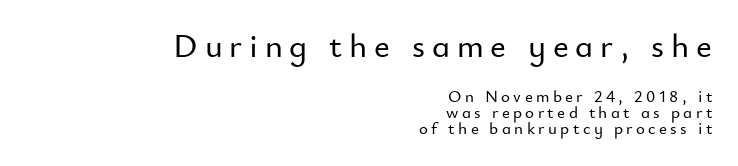
{"serif": "no", "italic": "no", "width": "normal", "stroke_contrast": "low", "x_height": "small", "monospaced": "no", "underline": "no", "align": "right", "line_spacing": "tight", "line_spacing_ratio": 0.96, "letter_spacing": "wide", "letter_spacing_em": 0.2, "larger_block": "first", "size_ratio": 2.0, "glyph_px": 34}
